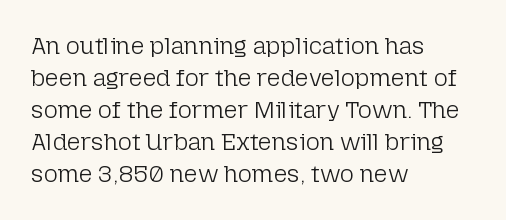
The image shows 24 px text type, upright; set left-aligned, normal line spacing (1.33x), normal letter spacing, not underlined.
